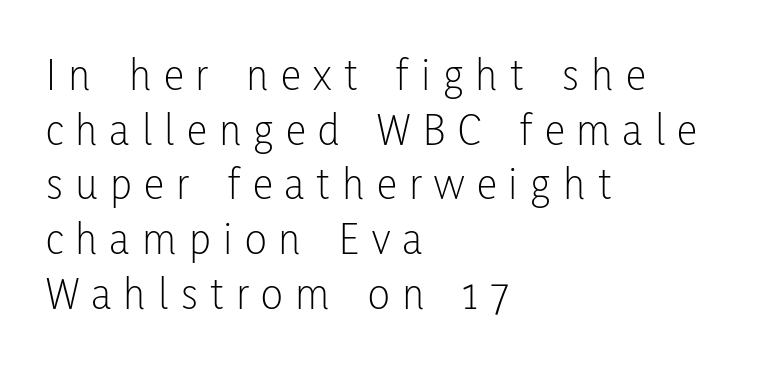
Q: Is the text bold? A: No.
Q: Is the text italic (slanted)? A: No, it is upright.
Q: Is the typeface a serif or a sans-serif typeface? A: Sans-serif.
Q: Is the text underlined? A: No.
Q: How is the paragraph aligned? A: Left-aligned.
Q: Is the spacing between letters normal or unusually wide? A: Unusually wide.
Q: Width (condensed, normal, or wide)? A: Condensed.
Q: Stroke contrast? A: Low.
Q: x-height? A: Medium.
Q: Monospaced? A: No.
